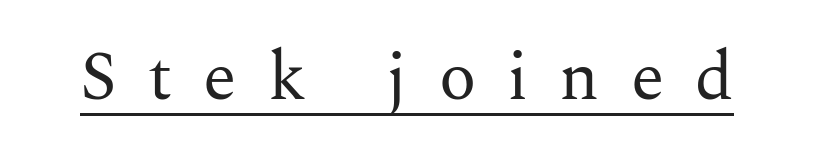
Q: Is the text bold? A: No.
Q: Is the text italic (slanted)? A: No, it is upright.
Q: Is the typeface a serif or a sans-serif typeface? A: Serif.
Q: Is the text underlined? A: Yes.
Q: Is the spacing between letters normal or unusually wide? A: Unusually wide.
Q: Width (condensed, normal, or wide)? A: Normal.
Q: Stroke contrast? A: Medium.
Q: x-height? A: Medium.
Q: Monospaced? A: No.
